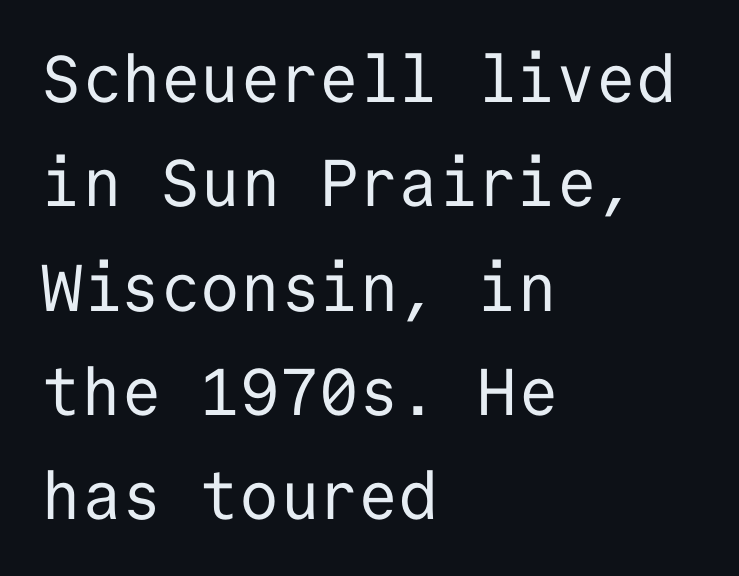
The passage shown is typed in a monospace face where columns stay perfectly aligned. Posture: upright roman. The characters display no serif detailing; their extremities are plain. Honestly, the letter spacing is just normal — you wouldn't notice it. The passage shown is not bold in any degree.
